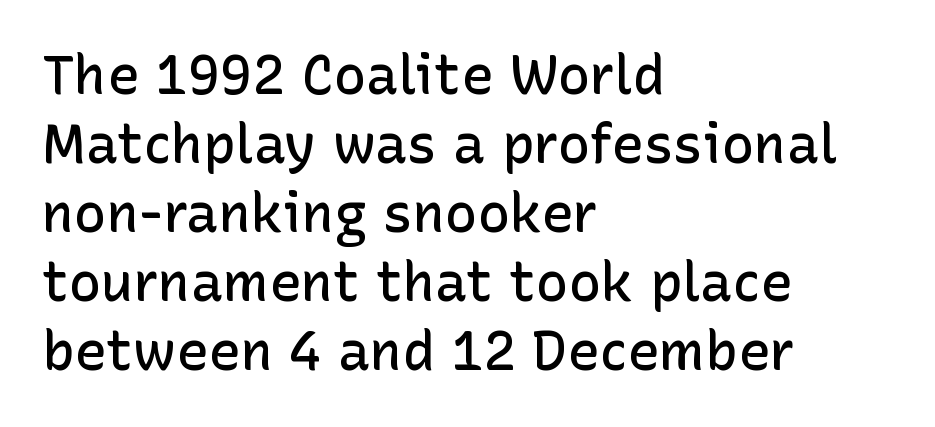
{"serif": "no", "italic": "no", "bold": "semi", "weight": "semibold", "width": "normal", "stroke_contrast": "low", "x_height": "medium", "monospaced": "no", "underline": "no", "align": "left", "line_spacing": "normal", "line_spacing_ratio": 1.28, "letter_spacing": "normal", "letter_spacing_em": 0.0, "glyph_px": 54}
